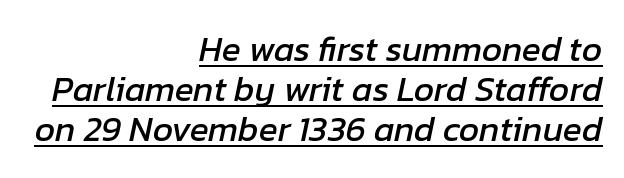
{"italic": "yes", "lean": "right", "slant_degrees": 12, "width": "normal", "stroke_contrast": "low", "x_height": "medium", "monospaced": "no", "underline": "yes", "align": "right", "line_spacing": "tight", "line_spacing_ratio": 1.15, "letter_spacing": "normal", "letter_spacing_em": 0.0, "glyph_px": 35}
